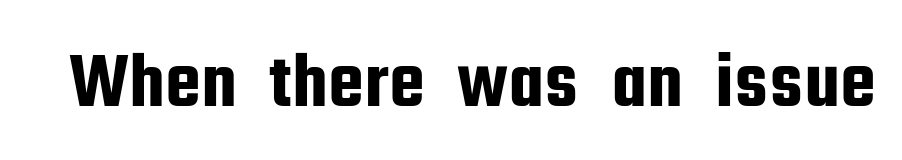
Underlining? Definitely not there. The letters sit at their default tracking, neither squeezed nor spread. Rendered with straight, roman letterforms. You can tell from the bare stems that sans-serif type was used.
